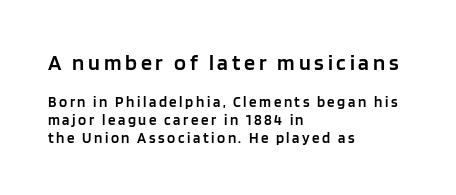
A semibold gives these letters moderate extra thickness, short of bold. Where is the straight margin? On the left. You can tell it's not italic because the verticals are truly vertical. A student would notice the top passage is typeset larger than what follows.
